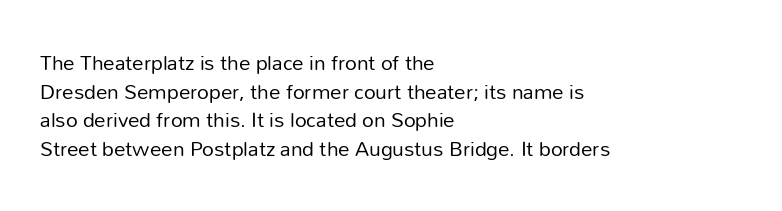
The lines sit at an ordinary, default distance from one another. The text block is weighted toward the left margin, trailing off unevenly rightward. Tracking value appears to be zero — textbook default spacing. Has an underline been added? It has not. Stroke mass is kept to a normal reading level or below.
